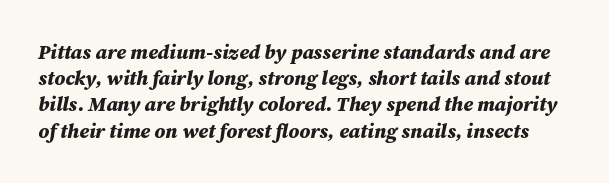
Q: Is the text bold? A: Yes.
Q: Is the text italic (slanted)? A: Yes, it leans right by about 12 degrees.
Q: Is the text underlined? A: No.
Q: Is the spacing between letters normal or unusually wide? A: Normal.
Q: Is the spacing between lines tight, normal or loose? A: Normal.
